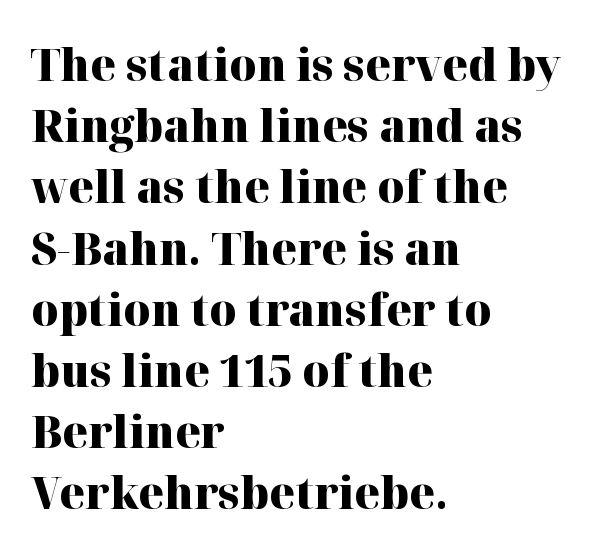
The image shows 46 px heavy serif type, upright; set left-aligned, normal line spacing (1.33x), normal letter spacing, not underlined; high stroke contrast and a medium x-height.
